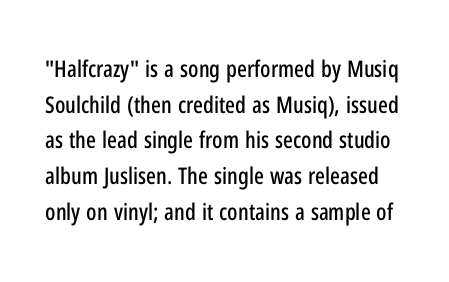
The image shows 23 px text type, upright; set normal line spacing (1.55x), normal letter spacing, not underlined.
